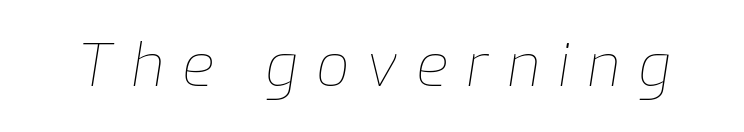
{"italic": "yes", "lean": "right", "slant_degrees": 9, "bold": "no", "weight": "thin", "width": "normal", "stroke_contrast": "low", "x_height": "medium", "monospaced": "no", "underline": "no", "letter_spacing": "wide", "letter_spacing_em": 0.32, "glyph_px": 58}
